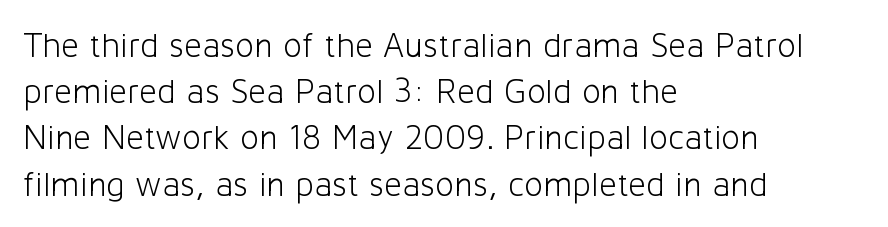
Q: Is the text bold? A: No.
Q: Is the text italic (slanted)? A: No, it is upright.
Q: Is the typeface a serif or a sans-serif typeface? A: Sans-serif.
Q: Is the text underlined? A: No.
Q: How is the paragraph aligned? A: Left-aligned.
Q: Is the spacing between letters normal or unusually wide? A: Normal.
Q: Is the spacing between lines tight, normal or loose? A: Normal.
Q: Width (condensed, normal, or wide)? A: Normal.
Q: Stroke contrast? A: Low.
Q: x-height? A: Medium.
Q: Monospaced? A: No.
